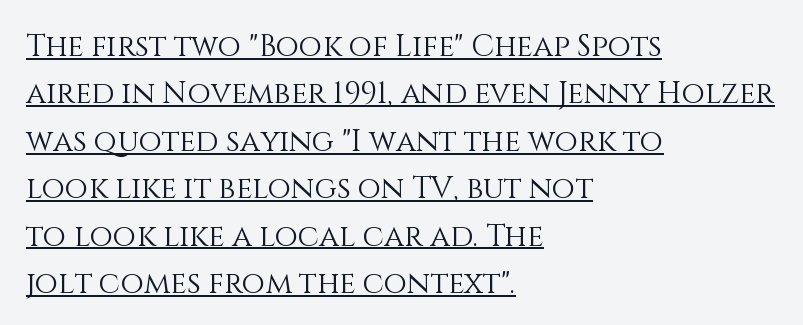
The image shows 30 px light type, upright; set left-aligned, normal line spacing (1.58x), normal letter spacing, underlined; medium stroke contrast and a large x-height.
